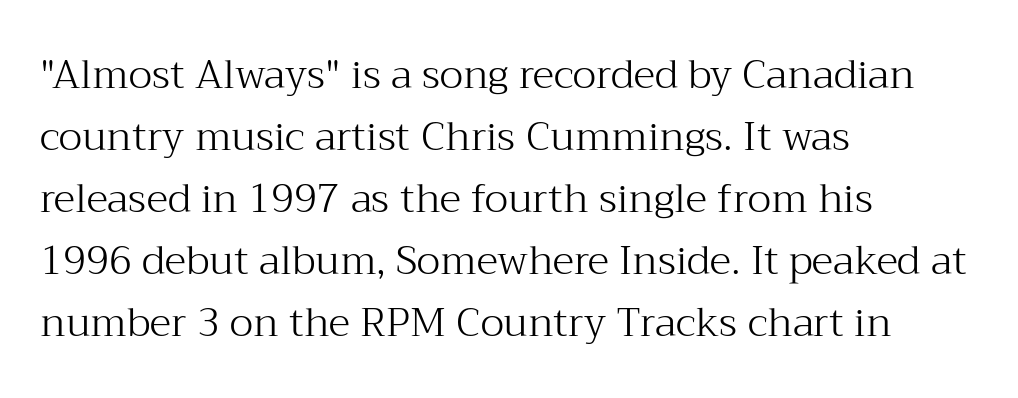
Compared with typical body copy, the letter spacing here is the same. Unbolded letterforms with no extra heft. Typeset ragged right — the left edge is the straight one. Honestly, the row spacing looks completely unremarkable. Descenders are the only things crossing below the line. This sample uses an upright cut, with every glyph sitting square on the baseline.
